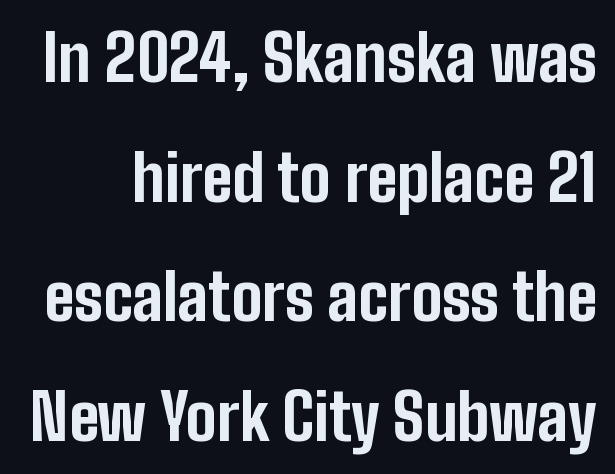
Q: Is the text bold? A: Yes.
Q: Is the text italic (slanted)? A: No, it is upright.
Q: Is the typeface a serif or a sans-serif typeface? A: Sans-serif.
Q: Is the text underlined? A: No.
Q: Is the spacing between letters normal or unusually wide? A: Normal.
Q: Width (condensed, normal, or wide)? A: Condensed.
Q: Stroke contrast? A: Low.
Q: x-height? A: Medium.
Q: Monospaced? A: No.
